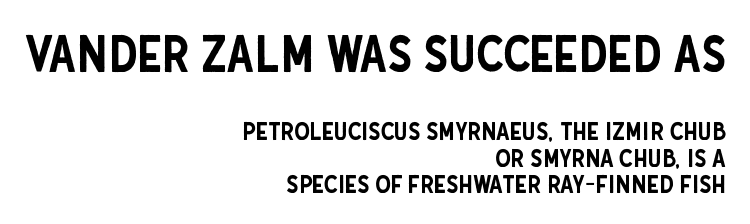
Q: Is the text italic (slanted)? A: No, it is upright.
Q: Is the typeface a serif or a sans-serif typeface? A: Sans-serif.
Q: Is the text underlined? A: No.
Q: How is the paragraph aligned? A: Right-aligned.
Q: Is the spacing between letters normal or unusually wide? A: Normal.
Q: Is the spacing between lines tight, normal or loose? A: Tight.
Q: Which block of text is set in a larger size, the first (top) or the second (bottom)? A: The first (top) one.
Q: Width (condensed, normal, or wide)? A: Condensed.
Q: Stroke contrast? A: Low.
Q: x-height? A: Large.
Q: Monospaced? A: No.
